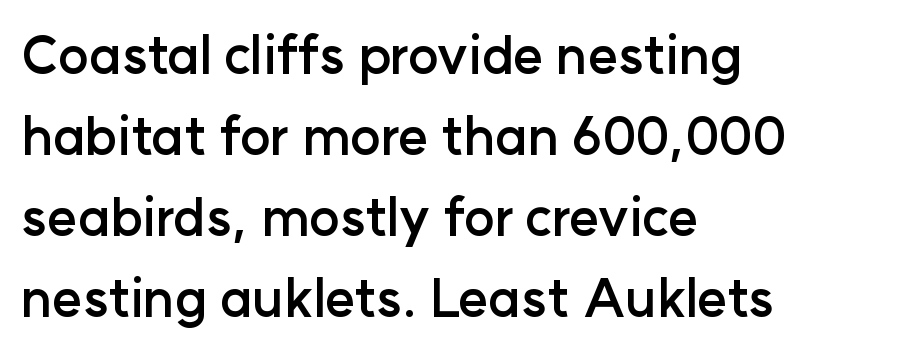
The image shows 52 px semibold sans-serif type, upright; set left-aligned, normal line spacing (1.56x), normal letter spacing, not underlined; low stroke contrast and a medium x-height.
